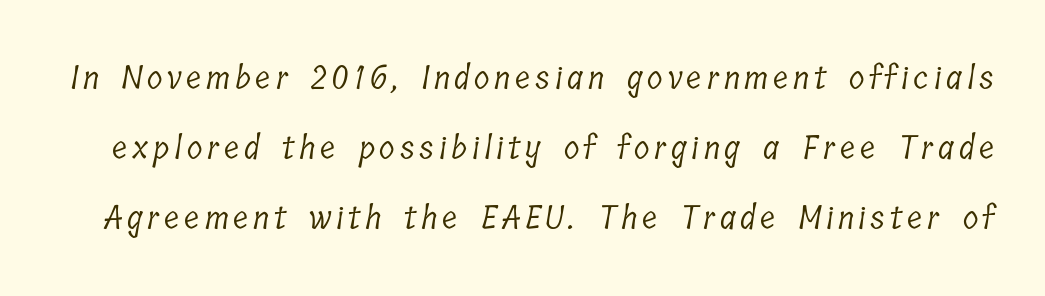
Q: Is the text bold? A: No.
Q: Is the typeface a serif or a sans-serif typeface? A: Serif.
Q: Is the text underlined? A: No.
Q: Is the spacing between lines tight, normal or loose? A: Loose.
Q: Width (condensed, normal, or wide)? A: Condensed.
Q: Stroke contrast? A: Low.
Q: x-height? A: Medium.
Q: Monospaced? A: No.
